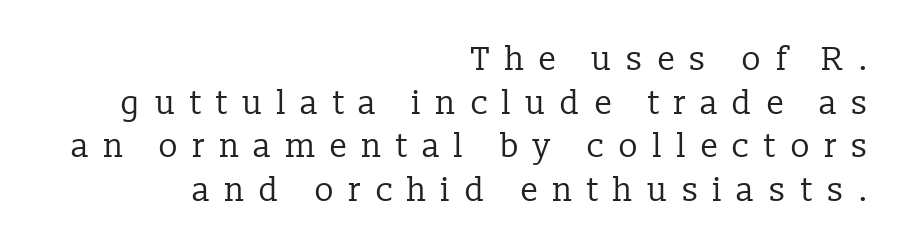
Q: Is the text bold? A: No.
Q: Is the text italic (slanted)? A: No, it is upright.
Q: Is the typeface a serif or a sans-serif typeface? A: Serif.
Q: Is the text underlined? A: No.
Q: How is the paragraph aligned? A: Right-aligned.
Q: Is the spacing between letters normal or unusually wide? A: Unusually wide.
Q: Is the spacing between lines tight, normal or loose? A: Normal.
Q: Width (condensed, normal, or wide)? A: Normal.
Q: Stroke contrast? A: Low.
Q: x-height? A: Medium.
Q: Monospaced? A: No.
